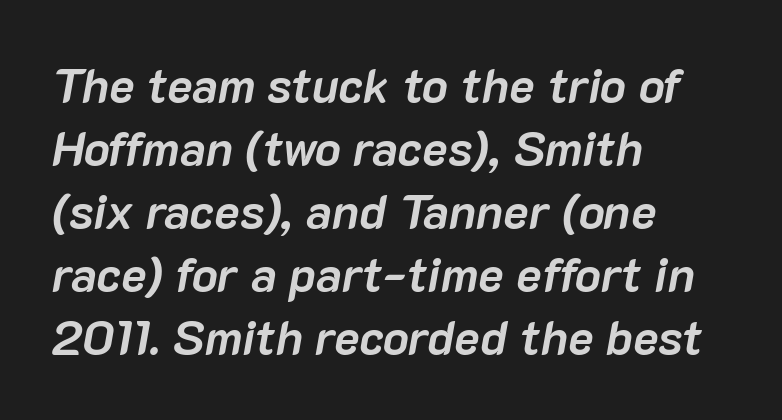
{"italic": "yes", "lean": "right", "slant_degrees": 10, "bold": "yes", "weight": "semibold", "width": "normal", "stroke_contrast": "low", "x_height": "medium", "monospaced": "no", "underline": "no", "align": "left", "line_spacing": "normal", "line_spacing_ratio": 1.31, "letter_spacing": "normal", "letter_spacing_em": 0.0, "glyph_px": 48}
